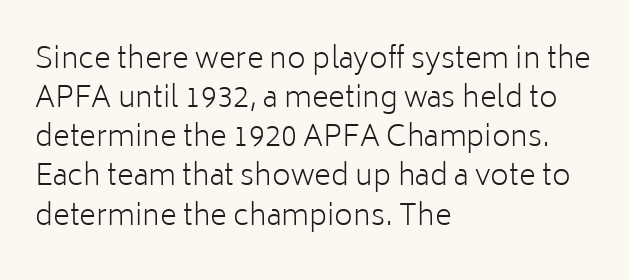
Q: Is the text bold? A: No.
Q: Is the text italic (slanted)? A: No, it is upright.
Q: Is the typeface a serif or a sans-serif typeface? A: Sans-serif.
Q: Is the text underlined? A: No.
Q: How is the paragraph aligned? A: Left-aligned.
Q: Is the spacing between letters normal or unusually wide? A: Normal.
Q: Is the spacing between lines tight, normal or loose? A: Normal.
Q: Width (condensed, normal, or wide)? A: Normal.
Q: Stroke contrast? A: Low.
Q: x-height? A: Medium.
Q: Monospaced? A: No.
